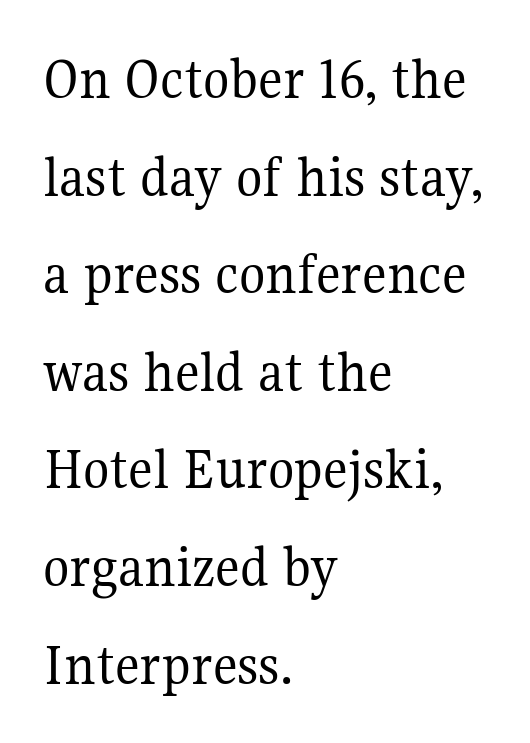
{"serif": "yes", "italic": "no", "bold": "no", "weight": "regular", "width": "normal", "stroke_contrast": "medium", "x_height": "medium", "monospaced": "no", "underline": "no", "align": "left", "line_spacing": "normal", "line_spacing_ratio": 1.6, "letter_spacing": "normal", "letter_spacing_em": 0.0, "glyph_px": 61}
